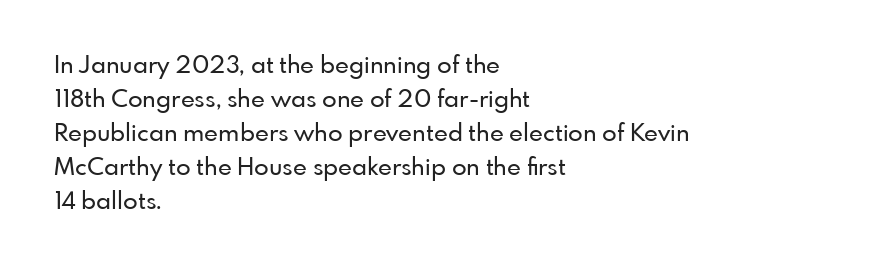
The image shows 24 px text type, upright; set left-aligned, normal line spacing (1.42x), normal letter spacing, not underlined.
